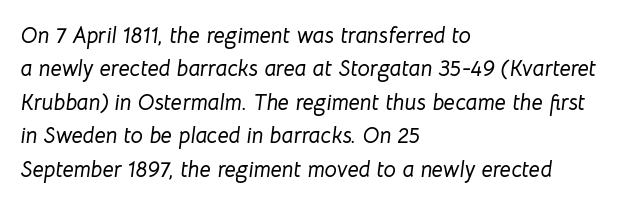
{"italic": "yes", "lean": "right", "slant_degrees": 8, "underline": "no", "align": "left", "line_spacing": "normal", "line_spacing_ratio": 1.52, "letter_spacing": "normal", "letter_spacing_em": 0.0, "glyph_px": 22}
